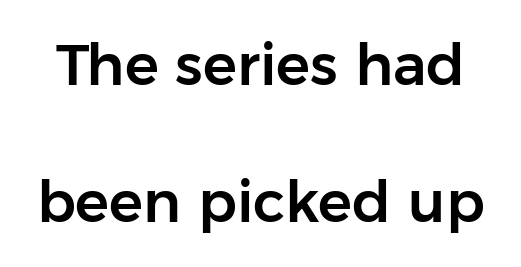
The image shows 57 px sans-serif type, upright; set loose line spacing (2.41x), normal letter spacing, not underlined; low stroke contrast and a medium x-height.
